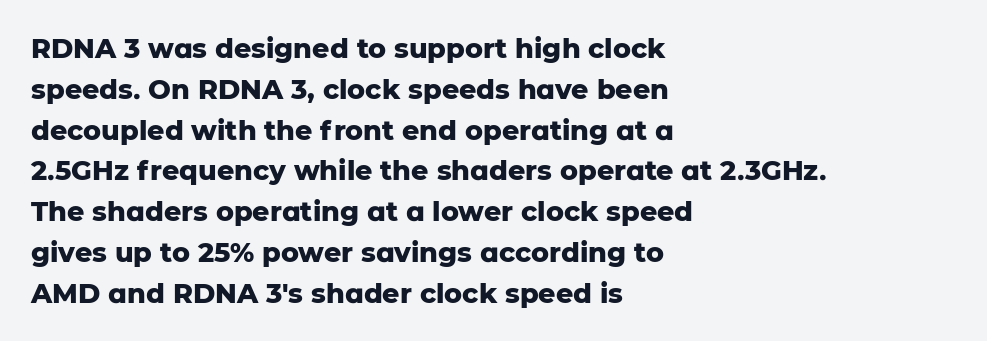
This is the regular roman posture of the typeface. Regarding leading, the lines here are spaced in the standard way. Heft: maximum for text — a bold. The specimen omits any rule beneath the text block's lines.
